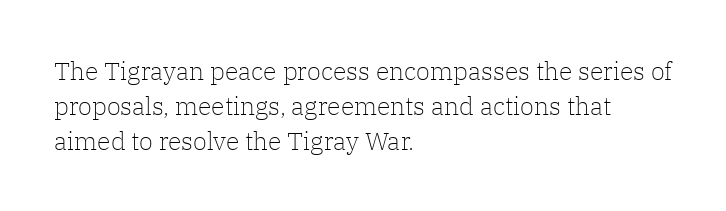
Nobody drew a line under any word here. The passage is arranged the way most books set body copy — flush left. Is the stroke heavy? The answer is a plain regular-or-lighter. Nobody touched the tracking dial on this one. A roman cut, with each character standing at attention. The space between consecutive lines is moderate.
